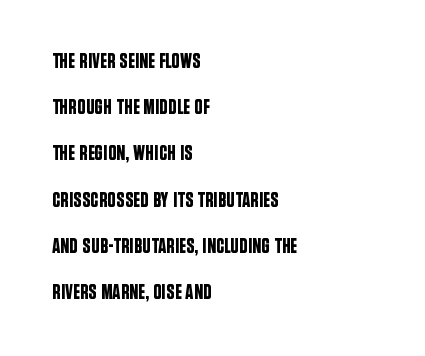
{"italic": "no", "underline": "no", "align": "left", "line_spacing": "loose", "line_spacing_ratio": 2.2, "letter_spacing": "normal", "letter_spacing_em": 0.0, "glyph_px": 21}
